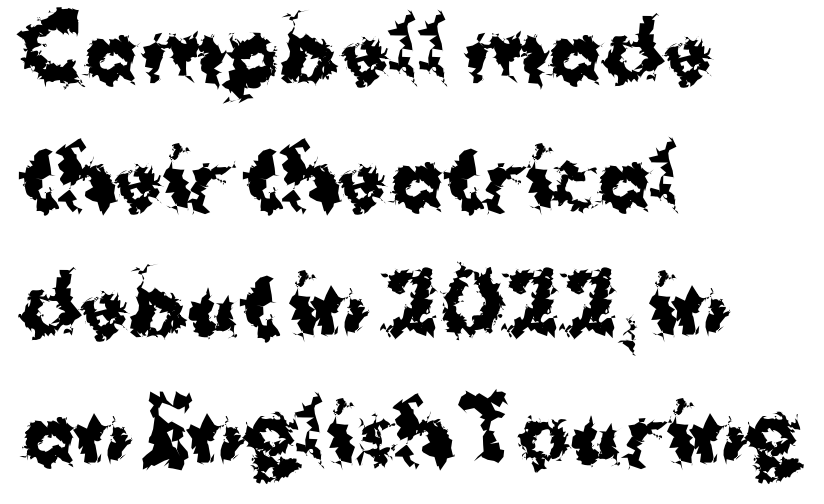
Q: Is the text bold? A: Yes.
Q: Is the text italic (slanted)? A: No, it is upright.
Q: Is the typeface a serif or a sans-serif typeface? A: Sans-serif.
Q: Is the text underlined? A: No.
Q: How is the paragraph aligned? A: Left-aligned.
Q: Is the spacing between letters normal or unusually wide? A: Normal.
Q: Is the spacing between lines tight, normal or loose? A: Normal.
Q: Width (condensed, normal, or wide)? A: Normal.
Q: Stroke contrast? A: Medium.
Q: x-height? A: Medium.
Q: Monospaced? A: No.
